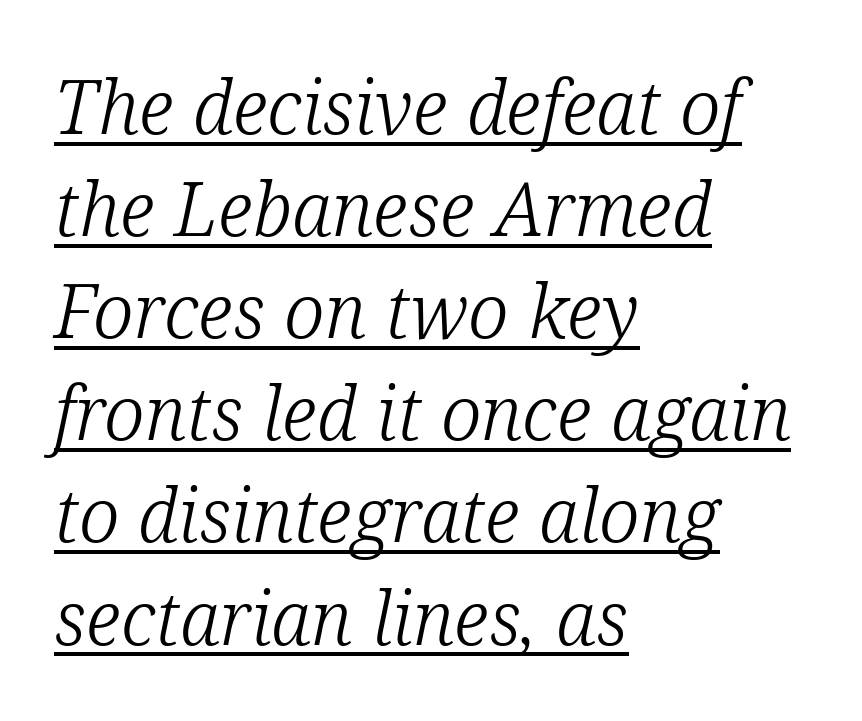
{"serif": "yes", "italic": "yes", "lean": "right", "slant_degrees": 12, "bold": "no", "weight": "light", "width": "normal", "stroke_contrast": "low", "x_height": "medium", "monospaced": "no", "underline": "yes", "align": "left", "line_spacing": "normal", "line_spacing_ratio": 1.38, "letter_spacing": "normal", "letter_spacing_em": 0.0, "glyph_px": 74}
